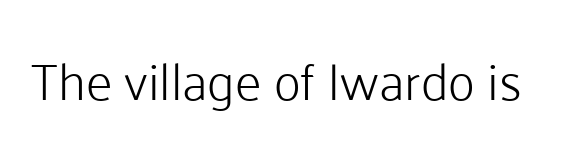
The image shows 52 px light sans-serif type, upright; set normal letter spacing, not underlined; low stroke contrast and a medium x-height.
